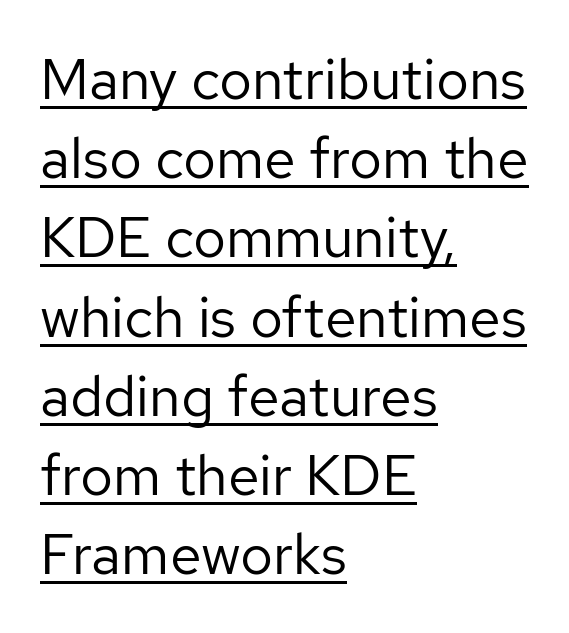
The image shows 57 px regular-weight sans-serif type, upright; set left-aligned, normal line spacing (1.39x), normal letter spacing, underlined; low stroke contrast and a medium x-height.
